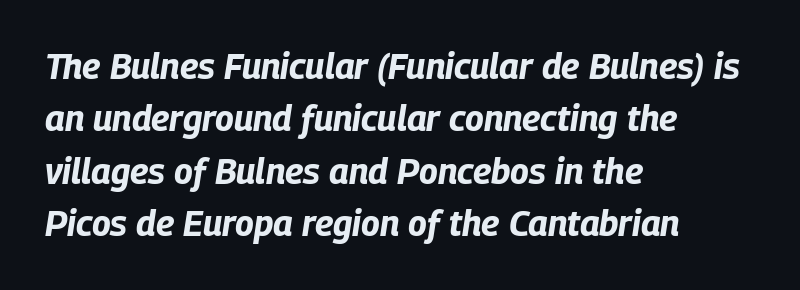
{"italic": "yes", "lean": "right", "slant_degrees": 9, "bold": "yes", "weight": "bold", "width": "condensed", "stroke_contrast": "low", "x_height": "large", "monospaced": "no", "underline": "no", "align": "left", "line_spacing": "normal", "line_spacing_ratio": 1.5, "letter_spacing": "normal", "letter_spacing_em": 0.0, "glyph_px": 35}
